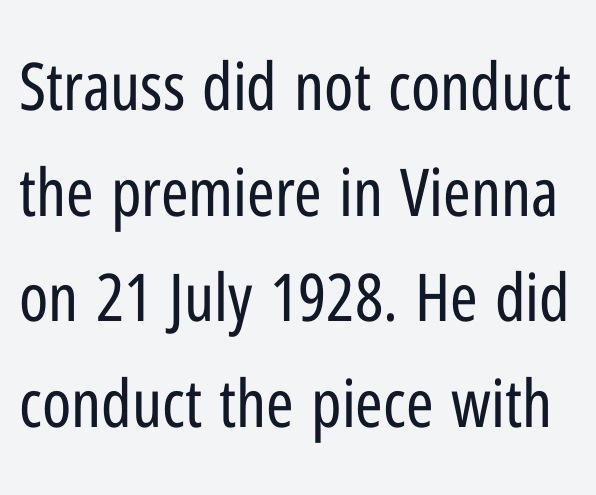
{"serif": "no", "italic": "no", "bold": "no", "weight": "regular", "width": "condensed", "stroke_contrast": "low", "x_height": "medium", "monospaced": "no", "underline": "no", "line_spacing": "normal", "line_spacing_ratio": 1.6, "letter_spacing": "normal", "letter_spacing_em": 0.0, "glyph_px": 66}
